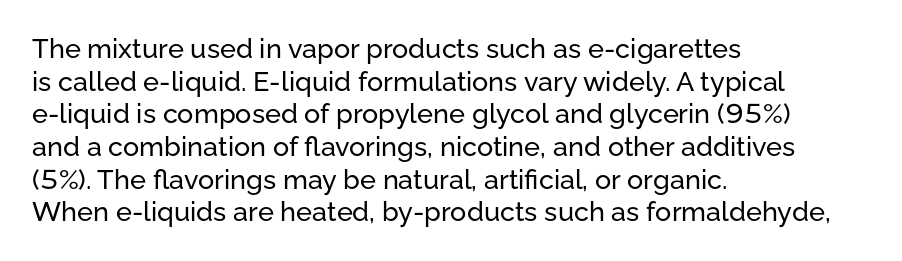
Q: Is the text italic (slanted)? A: No, it is upright.
Q: Is the text underlined? A: No.
Q: How is the paragraph aligned? A: Left-aligned.
Q: Is the spacing between letters normal or unusually wide? A: Normal.
